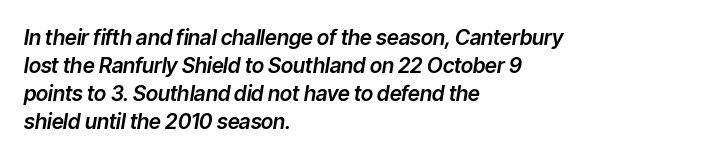
Q: Is the text italic (slanted)? A: Yes, it leans right by about 9 degrees.
Q: Is the text underlined? A: No.
Q: How is the paragraph aligned? A: Left-aligned.
Q: Is the spacing between letters normal or unusually wide? A: Normal.
Q: Is the spacing between lines tight, normal or loose? A: Normal.
